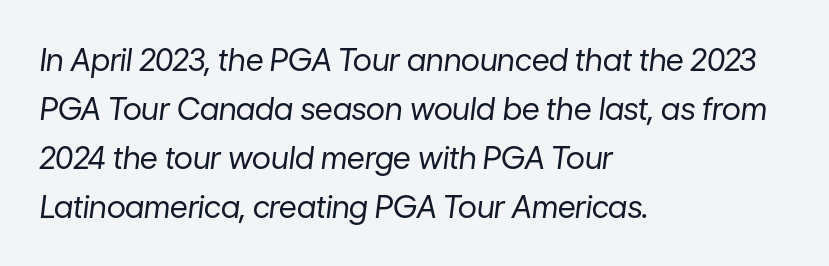
The image shows 31 px regular-weight type, italic (leaning right); set left-aligned, normal line spacing (1.58x), normal letter spacing, not underlined; low stroke contrast and a medium x-height.
